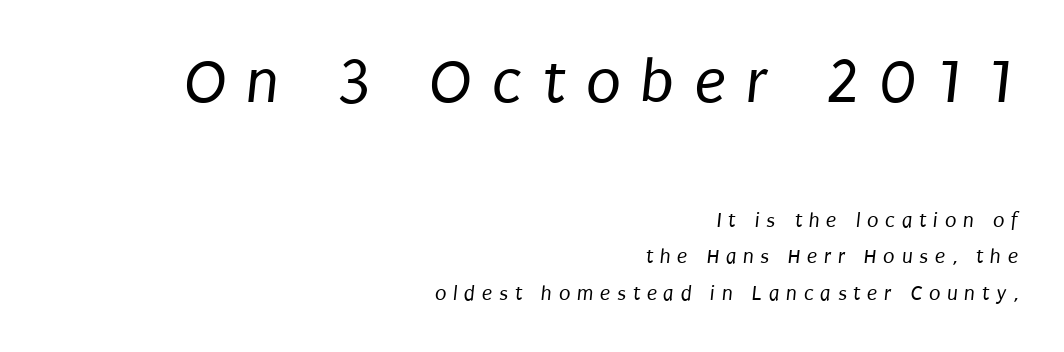
{"serif": "no", "bold": "no", "weight": "regular", "width": "condensed", "stroke_contrast": "low", "x_height": "large", "monospaced": "no", "underline": "no", "align": "right", "line_spacing_ratio": 1.73, "letter_spacing": "wide", "letter_spacing_em": 0.32, "larger_block": "first", "size_ratio": 3.05, "glyph_px": 64}
